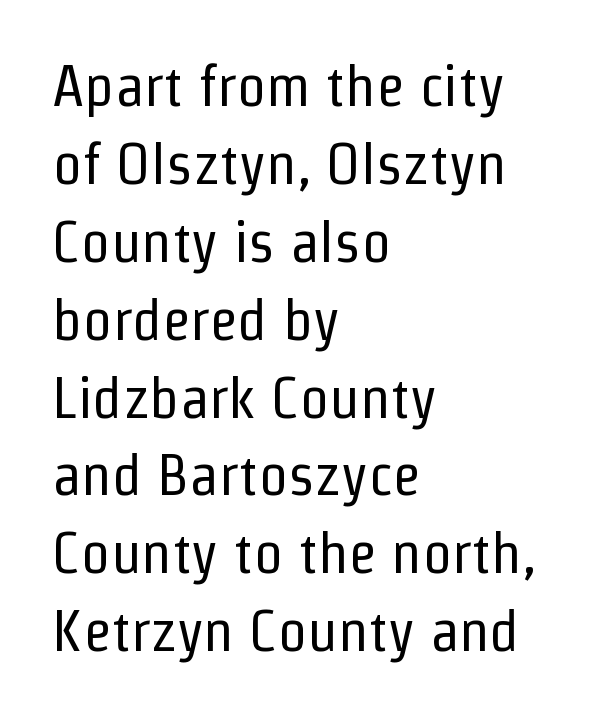
The strokes are not fattened; the text isn't bold. The line texture is even and compact thanks to regular tracking. A classic flush-left, rag-right setting is used for this passage. Nothing sits at the stroke ends, so this counts as sans-serif.
